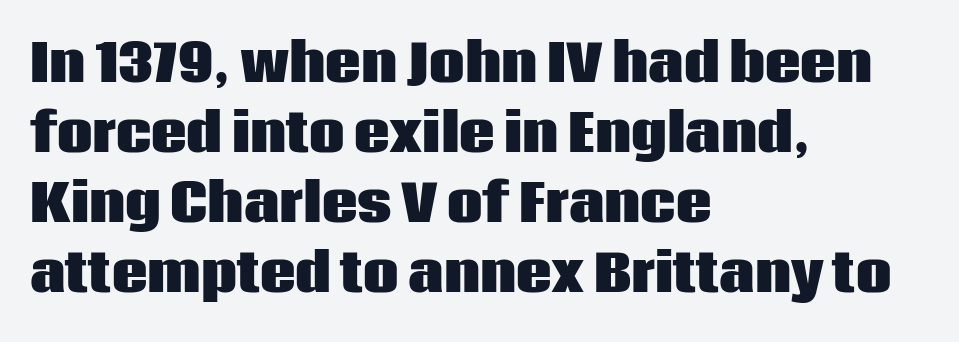
Q: Is the text bold? A: Yes.
Q: Is the text italic (slanted)? A: No, it is upright.
Q: Is the typeface a serif or a sans-serif typeface? A: Sans-serif.
Q: Is the text underlined? A: No.
Q: How is the paragraph aligned? A: Left-aligned.
Q: Is the spacing between letters normal or unusually wide? A: Normal.
Q: Is the spacing between lines tight, normal or loose? A: Normal.
Q: Width (condensed, normal, or wide)? A: Normal.
Q: Stroke contrast? A: Low.
Q: x-height? A: Large.
Q: Monospaced? A: No.
